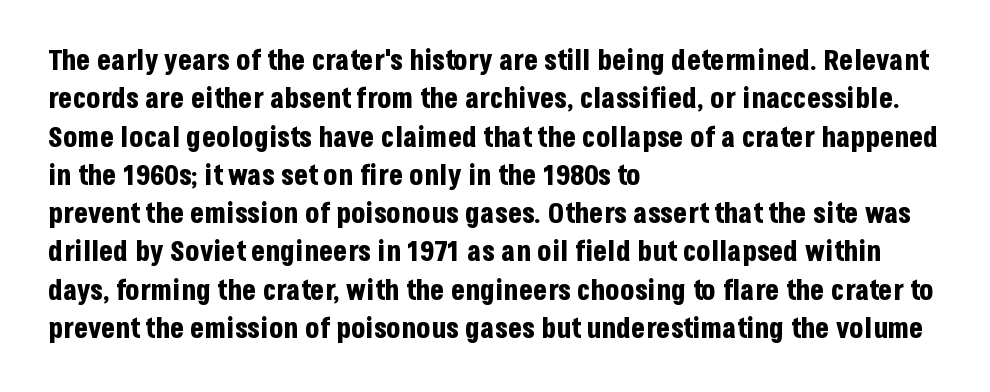
{"serif": "no", "italic": "no", "bold": "yes", "weight": "bold", "width": "condensed", "stroke_contrast": "low", "x_height": "large", "monospaced": "no", "underline": "no", "align": "left", "line_spacing": "normal", "line_spacing_ratio": 1.32, "letter_spacing": "normal", "letter_spacing_em": 0.0, "glyph_px": 29}
